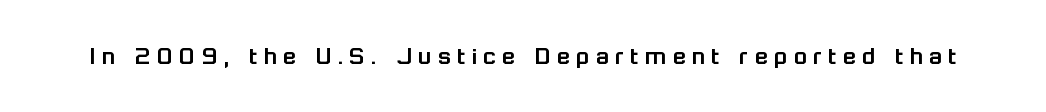
Q: Is the text italic (slanted)? A: No, it is upright.
Q: Is the text underlined? A: No.
Q: Is the spacing between letters normal or unusually wide? A: Unusually wide.
